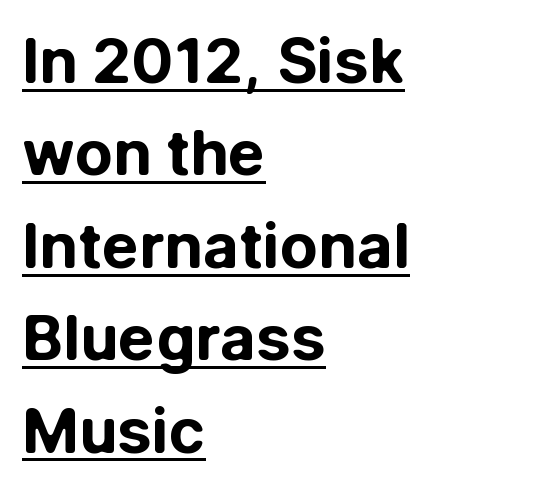
{"serif": "no", "italic": "no", "bold": "yes", "weight": "bold", "width": "normal", "stroke_contrast": "low", "x_height": "medium", "monospaced": "no", "underline": "yes", "align": "left", "line_spacing": "normal", "line_spacing_ratio": 1.49, "letter_spacing": "normal", "letter_spacing_em": 0.0, "glyph_px": 62}
